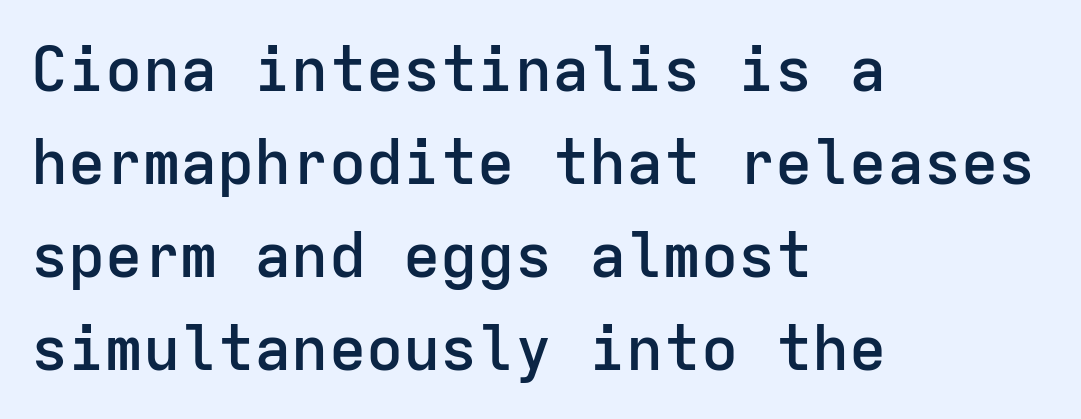
The image shows 62 px semibold sans-serif type, upright, monospaced; set left-aligned, normal line spacing (1.5x), normal letter spacing, not underlined; low stroke contrast and a medium x-height.
